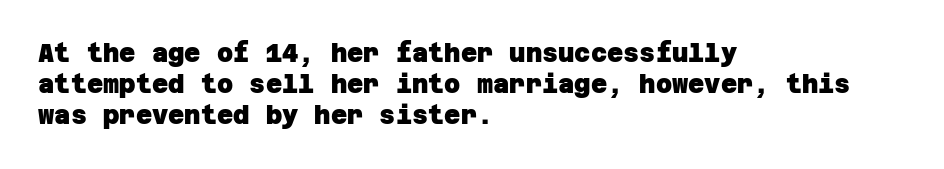
{"bold": "yes", "underline": "no", "align": "left", "line_spacing": "normal", "line_spacing_ratio": 1.25, "letter_spacing": "normal", "letter_spacing_em": 0.0, "glyph_px": 25}
